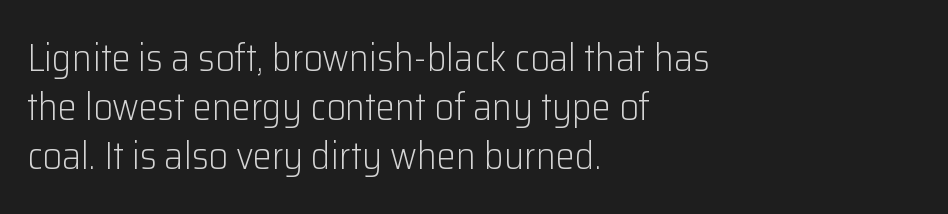
Q: Is the text bold? A: No.
Q: Is the text italic (slanted)? A: No, it is upright.
Q: Is the typeface a serif or a sans-serif typeface? A: Sans-serif.
Q: Is the text underlined? A: No.
Q: How is the paragraph aligned? A: Left-aligned.
Q: Is the spacing between letters normal or unusually wide? A: Normal.
Q: Is the spacing between lines tight, normal or loose? A: Normal.
Q: Width (condensed, normal, or wide)? A: Normal.
Q: Stroke contrast? A: Low.
Q: x-height? A: Medium.
Q: Monospaced? A: No.
